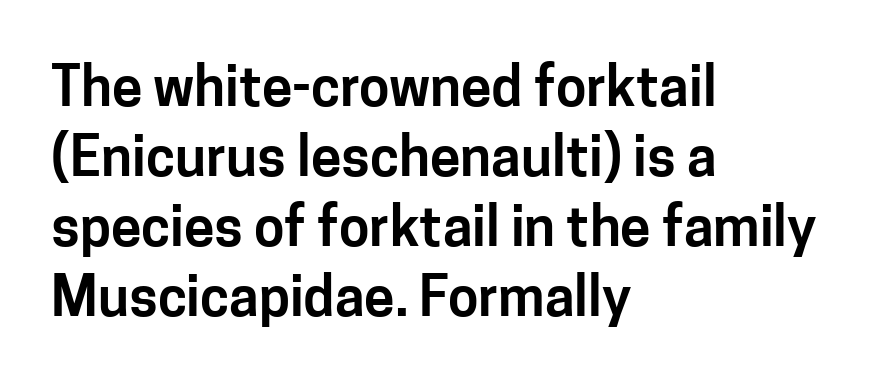
The image shows 55 px sans-serif type, upright; set left-aligned, normal line spacing (1.27x), normal letter spacing, not underlined; low stroke contrast and a medium x-height.
